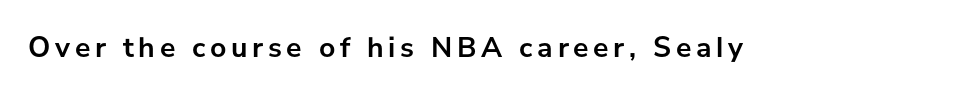
Q: Is the text bold? A: Yes.
Q: Is the text italic (slanted)? A: No, it is upright.
Q: Is the typeface a serif or a sans-serif typeface? A: Sans-serif.
Q: Is the text underlined? A: No.
Q: Width (condensed, normal, or wide)? A: Normal.
Q: Stroke contrast? A: Low.
Q: x-height? A: Medium.
Q: Monospaced? A: No.
